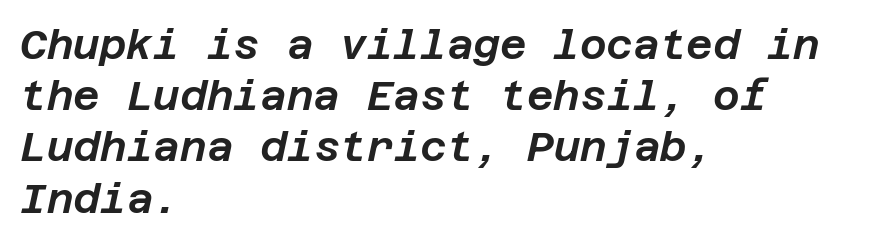
{"italic": "yes", "lean": "right", "slant_degrees": 12, "width": "normal", "stroke_contrast": "low", "x_height": "large", "underline": "no", "align": "left", "line_spacing": "normal", "line_spacing_ratio": 1.25, "letter_spacing": "normal", "letter_spacing_em": 0.0, "glyph_px": 41}
